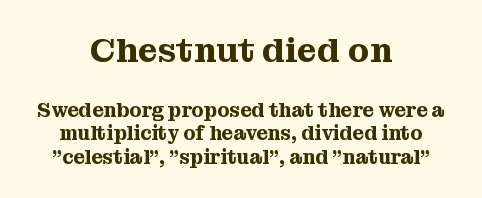
{"serif": "yes", "italic": "no", "width": "normal", "stroke_contrast": "medium", "x_height": "medium", "monospaced": "no", "underline": "no", "align": "center", "line_spacing_ratio": 1.19, "letter_spacing": "normal", "letter_spacing_em": 0.0, "larger_block": "first", "size_ratio": 1.75, "glyph_px": 35}
